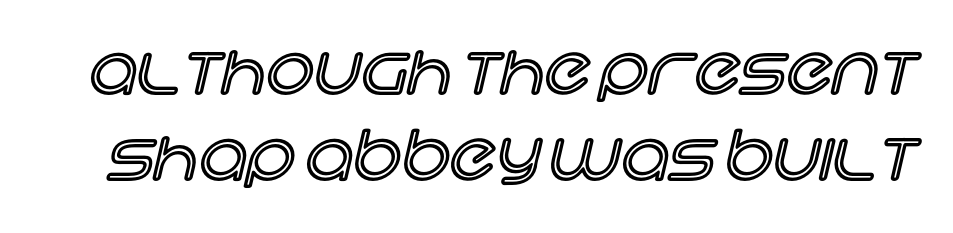
Q: Is the text italic (slanted)? A: Yes.
Q: Is the text underlined? A: No.
Q: Is the spacing between letters normal or unusually wide? A: Normal.
Q: Is the spacing between lines tight, normal or loose? A: Normal.
Q: Width (condensed, normal, or wide)? A: Normal.
Q: x-height? A: Large.
Q: Monospaced? A: No.
